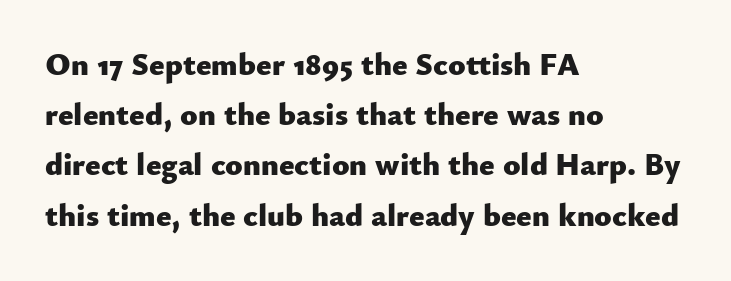
Ordinary non-slanted type is in use. Nobody touched the tracking dial on this one. These lines carry a lot of weight — the face is fully bold. Letterform terminals end flat and unadorned throughout the passage. Visually the block forms a straight wall on the left and a jagged coastline on the right.
